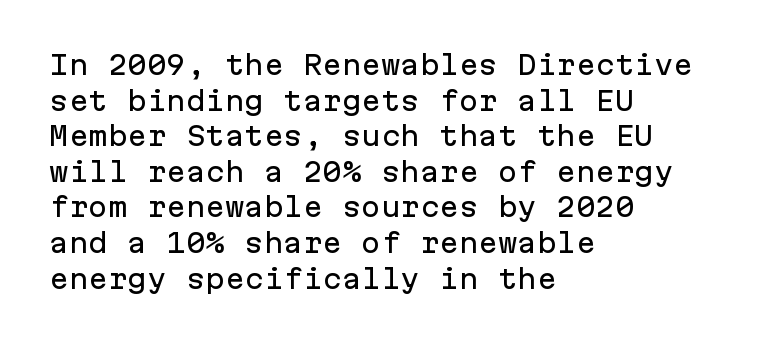
Compared with a centered layout, this one pins lines to the left instead. These lines were composed using upright roman letters. The type is set solid horizontally, with unmodified tracking. Vertical spacing — default. A bare baseline throughout the passage.
